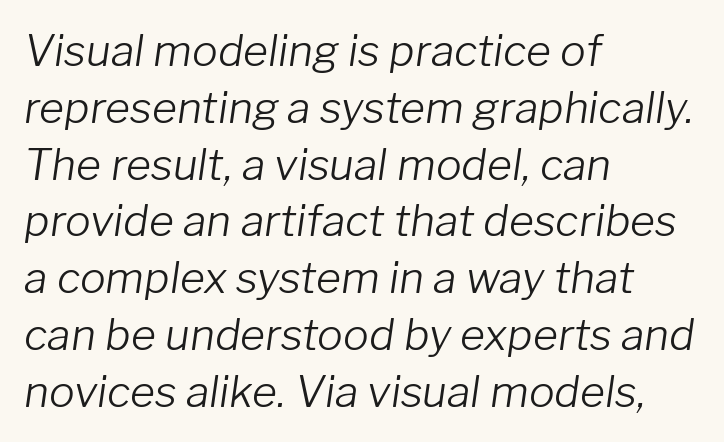
Q: Is the text bold? A: No.
Q: Is the text italic (slanted)? A: Yes, it leans right by about 8 degrees.
Q: Is the text underlined? A: No.
Q: How is the paragraph aligned? A: Left-aligned.
Q: Is the spacing between letters normal or unusually wide? A: Normal.
Q: Is the spacing between lines tight, normal or loose? A: Normal.
Q: Width (condensed, normal, or wide)? A: Normal.
Q: Stroke contrast? A: Low.
Q: x-height? A: Medium.
Q: Monospaced? A: No.
